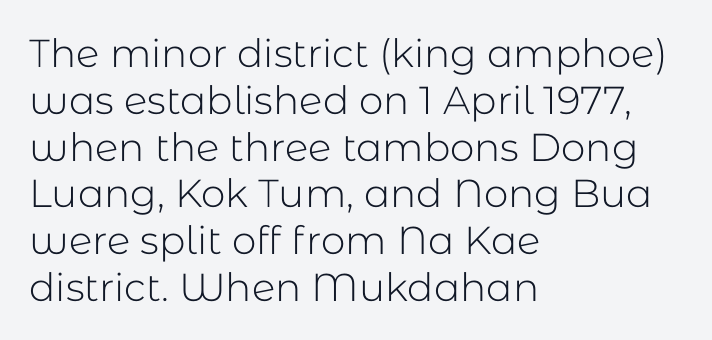
{"serif": "no", "italic": "no", "bold": "no", "weight": "light", "width": "normal", "stroke_contrast": "low", "x_height": "medium", "monospaced": "no", "underline": "no", "align": "left", "line_spacing_ratio": 1.2, "letter_spacing": "normal", "letter_spacing_em": 0.0, "glyph_px": 39}
